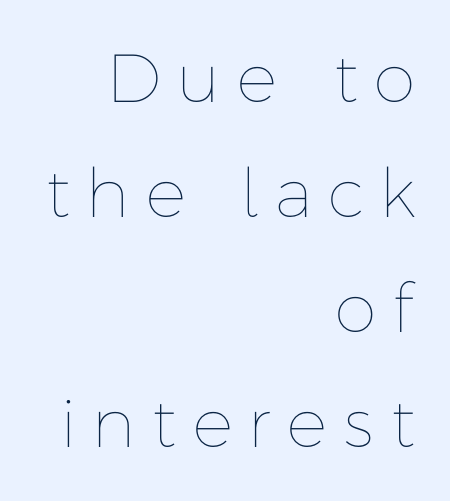
Someone cranked the tracking dial way up on this one. Each letter keeps its own natural width here, so spacing adapts to shape. Descenders hang freely into open space. Ascenders rise straight up at ninety degrees.
